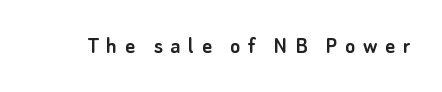
Honestly, the letter spacing is so wide it's the main thing you notice. It's the straight-up-and-down kind of type. This rendering features lettering with no underline.
